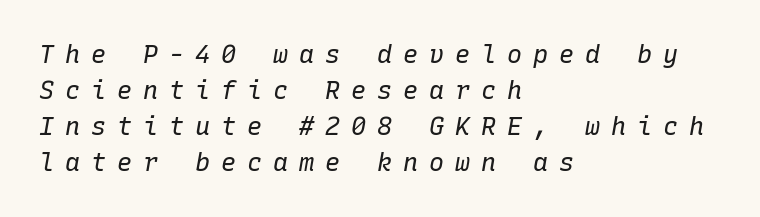
The image shows 25 px text type, italic (leaning right); set left-aligned, normal line spacing (1.44x), unusually wide letter spacing (+0.44 em), not underlined.
